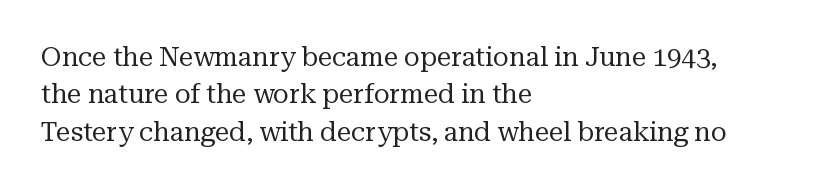
The image shows 26 px text type, upright; set left-aligned, normal line spacing (1.44x), normal letter spacing, not underlined.
